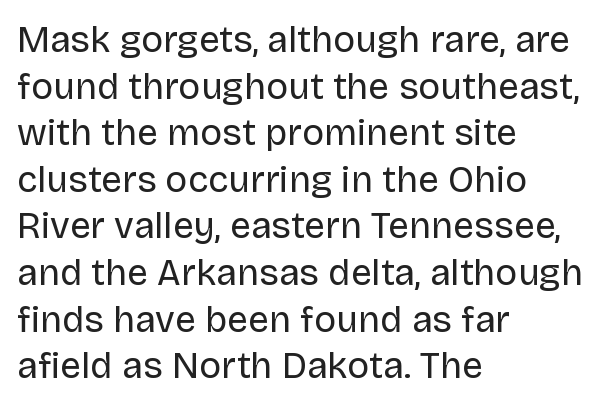
The image shows 37 px regular-weight sans-serif type, upright; set left-aligned, normal line spacing (1.26x), normal letter spacing, not underlined; low stroke contrast and a large x-height.
